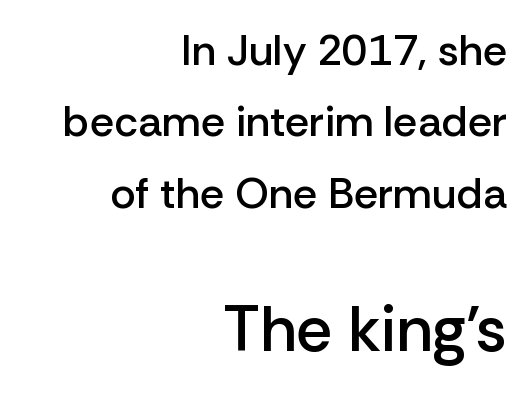
{"serif": "no", "italic": "no", "bold": "semi", "weight": "semibold", "width": "normal", "stroke_contrast": "low", "x_height": "medium", "monospaced": "no", "underline": "no", "align": "right", "line_spacing": "normal", "line_spacing_ratio": 1.66, "letter_spacing": "normal", "letter_spacing_em": 0.0, "larger_block": "second", "size_ratio": 1.49, "glyph_px": 64}
